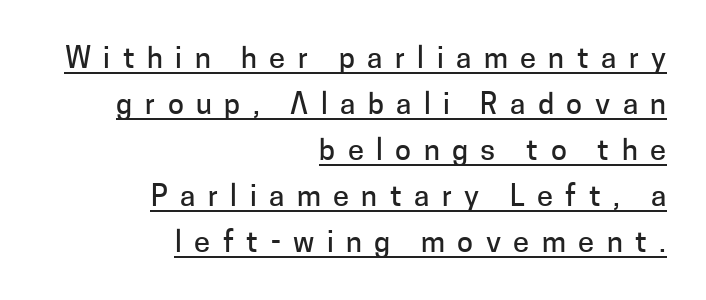
Q: Is the text italic (slanted)? A: No, it is upright.
Q: Is the typeface a serif or a sans-serif typeface? A: Sans-serif.
Q: Is the text underlined? A: Yes.
Q: How is the paragraph aligned? A: Right-aligned.
Q: Is the spacing between letters normal or unusually wide? A: Unusually wide.
Q: Is the spacing between lines tight, normal or loose? A: Normal.
Q: Width (condensed, normal, or wide)? A: Normal.
Q: Stroke contrast? A: Low.
Q: x-height? A: Medium.
Q: Monospaced? A: No.
